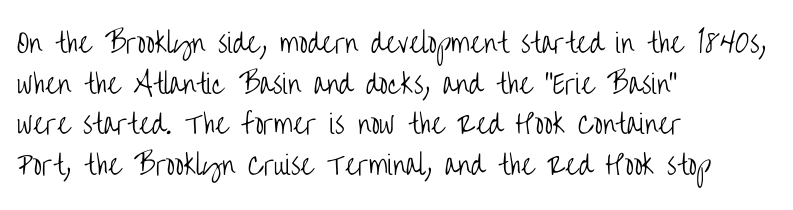
{"italic": "no", "bold": "no", "underline": "no", "align": "left", "line_spacing": "normal", "line_spacing_ratio": 1.56, "letter_spacing": "normal", "letter_spacing_em": 0.0, "glyph_px": 26}
